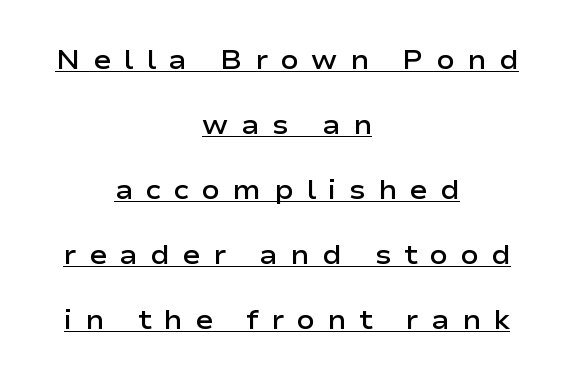
{"italic": "no", "bold": "semi", "underline": "yes", "align": "center", "line_spacing": "loose", "line_spacing_ratio": 2.41, "letter_spacing": "wide", "letter_spacing_em": 0.46, "glyph_px": 27}
